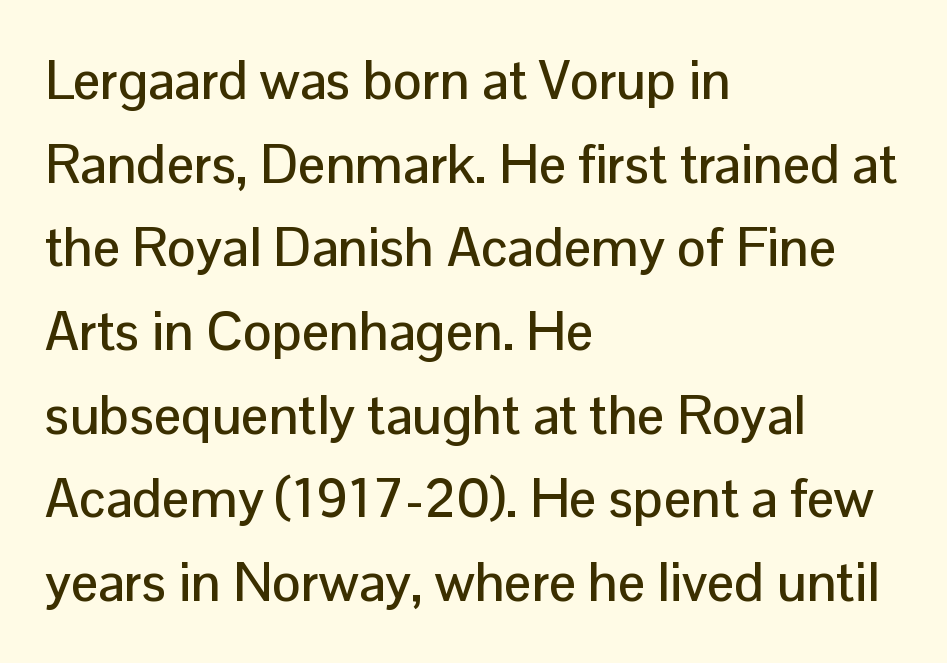
The image shows 54 px sans-serif type, upright; set left-aligned, normal line spacing (1.55x), normal letter spacing, not underlined; low stroke contrast and a medium x-height.
